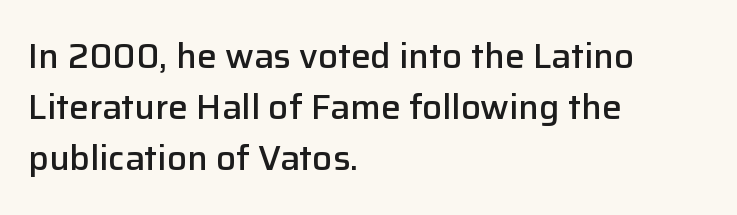
Q: Is the text bold? A: Semi-bold.
Q: Is the text italic (slanted)? A: No, it is upright.
Q: Is the typeface a serif or a sans-serif typeface? A: Sans-serif.
Q: Is the text underlined? A: No.
Q: How is the paragraph aligned? A: Left-aligned.
Q: Is the spacing between letters normal or unusually wide? A: Normal.
Q: Is the spacing between lines tight, normal or loose? A: Normal.
Q: Width (condensed, normal, or wide)? A: Normal.
Q: Stroke contrast? A: Low.
Q: x-height? A: Medium.
Q: Monospaced? A: No.
